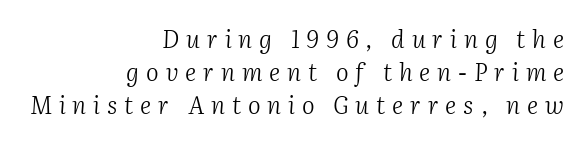
{"italic": "yes", "lean": "right", "slant_degrees": 2, "bold": "no", "underline": "no", "align": "right", "line_spacing": "normal", "line_spacing_ratio": 1.37, "letter_spacing": "wide", "letter_spacing_em": 0.29, "glyph_px": 24}
